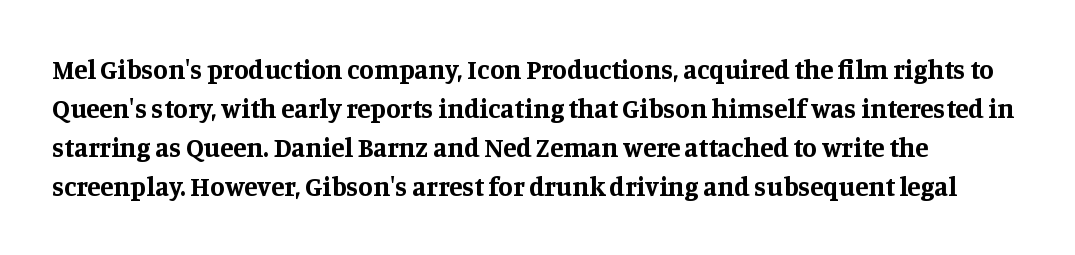
The image shows 27 px bold type, upright; set normal line spacing (1.44x), normal letter spacing, not underlined.
